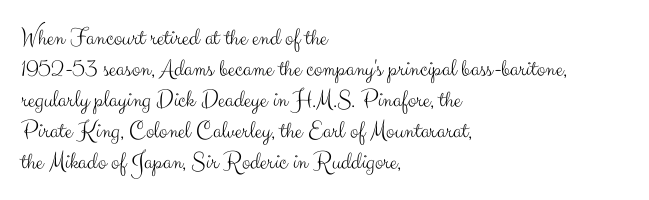
A light-to-regular cut is what we see here. Clear beneath every line of the passage. The passage shown has conventional tracking throughout. Leftover space on each line is placed entirely after the last word.
